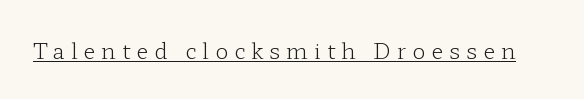
{"italic": "no", "bold": "no", "underline": "yes", "letter_spacing": "wide", "letter_spacing_em": 0.27, "glyph_px": 22}
